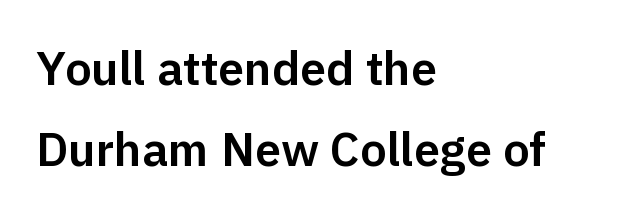
Q: Is the text italic (slanted)? A: No, it is upright.
Q: Is the typeface a serif or a sans-serif typeface? A: Sans-serif.
Q: Is the text underlined? A: No.
Q: How is the paragraph aligned? A: Left-aligned.
Q: Is the spacing between letters normal or unusually wide? A: Normal.
Q: Width (condensed, normal, or wide)? A: Normal.
Q: Stroke contrast? A: Low.
Q: x-height? A: Medium.
Q: Monospaced? A: No.
